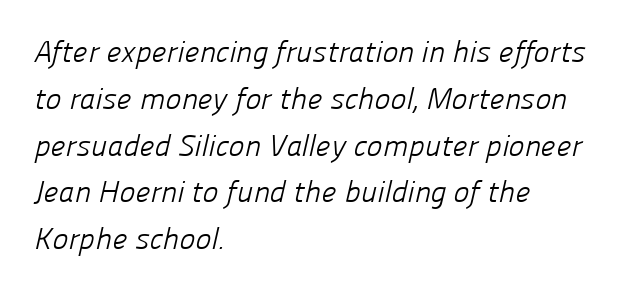
The rendering anchors every line to the left-hand side. This sample has the flowing, uneven cadence of proportional lettering. The face used here is rendered with its standard letterfit. Each row of text sits above clean, open space. This sample keeps an unexceptional amount of space between lines. Type style note: lacks serifs.
